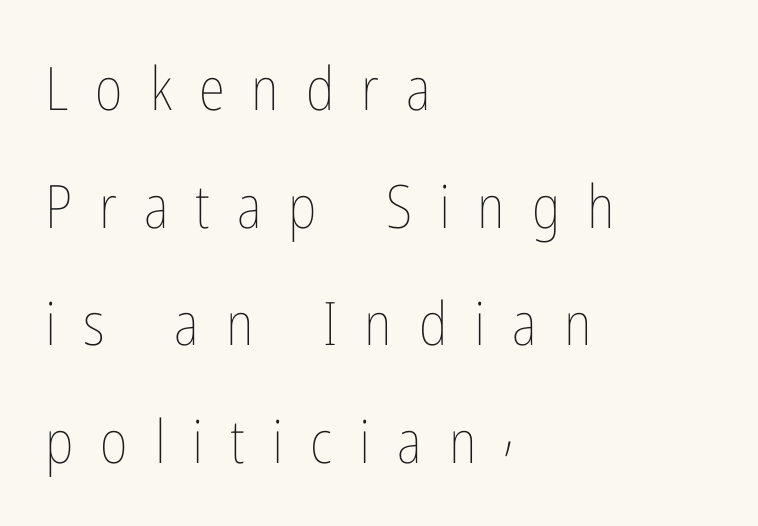
{"italic": "no", "bold": "no", "weight": "thin", "width": "condensed", "stroke_contrast": "low", "x_height": "medium", "monospaced": "no", "underline": "no", "align": "left", "line_spacing": "loose", "line_spacing_ratio": 1.96, "letter_spacing": "wide", "letter_spacing_em": 0.45, "glyph_px": 60}
